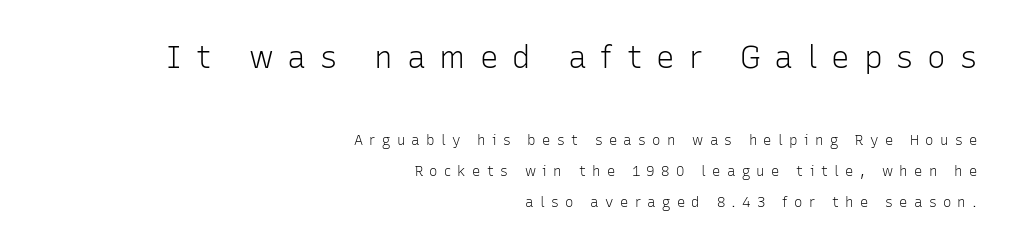
Q: Is the text bold? A: No.
Q: Is the text italic (slanted)? A: No, it is upright.
Q: Is the typeface a serif or a sans-serif typeface? A: Sans-serif.
Q: Is the text underlined? A: No.
Q: How is the paragraph aligned? A: Right-aligned.
Q: Is the spacing between letters normal or unusually wide? A: Unusually wide.
Q: Is the spacing between lines tight, normal or loose? A: Loose.
Q: Which block of text is set in a larger size, the first (top) or the second (bottom)? A: The first (top) one.
Q: Width (condensed, normal, or wide)? A: Normal.
Q: Stroke contrast? A: Low.
Q: x-height? A: Medium.
Q: Monospaced? A: No.
